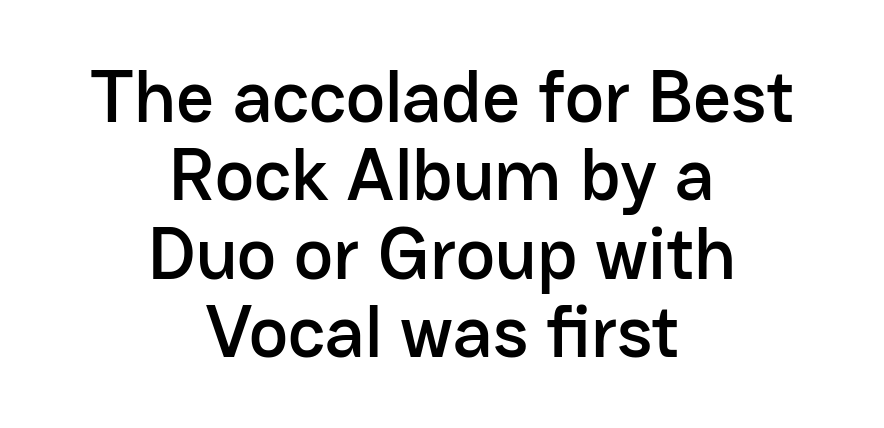
Q: Is the text italic (slanted)? A: No, it is upright.
Q: Is the typeface a serif or a sans-serif typeface? A: Sans-serif.
Q: Is the text underlined? A: No.
Q: How is the paragraph aligned? A: Centered.
Q: Is the spacing between letters normal or unusually wide? A: Normal.
Q: Is the spacing between lines tight, normal or loose? A: Tight.
Q: Width (condensed, normal, or wide)? A: Normal.
Q: Stroke contrast? A: Low.
Q: x-height? A: Medium.
Q: Monospaced? A: No.
